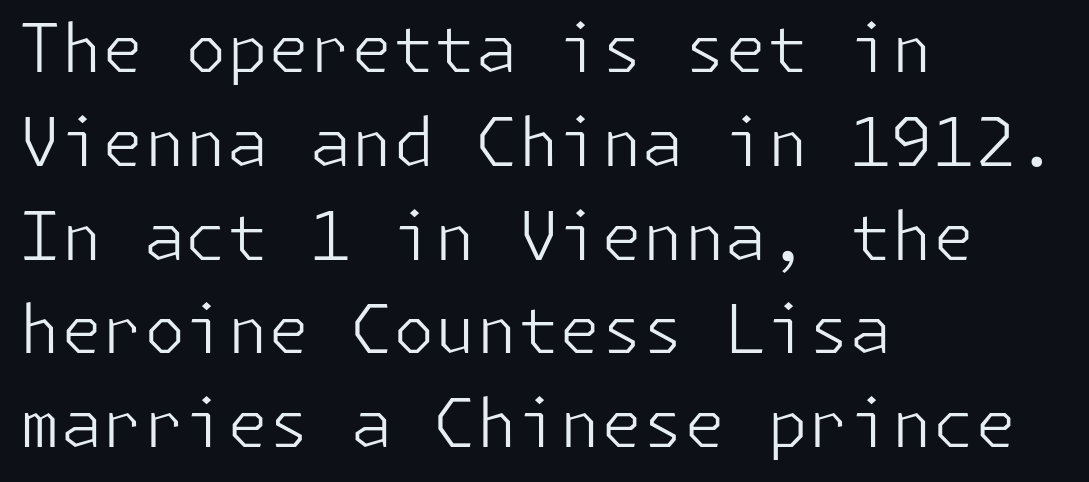
Q: Is the text bold? A: No.
Q: Is the text italic (slanted)? A: No, it is upright.
Q: Is the typeface a serif or a sans-serif typeface? A: Sans-serif.
Q: Is the text underlined? A: No.
Q: How is the paragraph aligned? A: Left-aligned.
Q: Is the spacing between letters normal or unusually wide? A: Normal.
Q: Is the spacing between lines tight, normal or loose? A: Normal.
Q: Width (condensed, normal, or wide)? A: Normal.
Q: Stroke contrast? A: Low.
Q: x-height? A: Medium.
